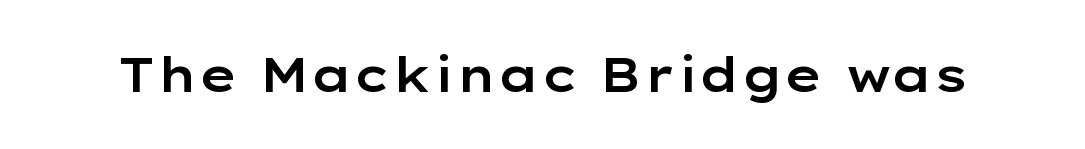
Grotesque or geometric, the face here clearly has no serifs. The rendering uses natural spacing where letterforms have individual widths. Does the lettering tilt? It doesn't — this is upright. Letters rest on an invisible, unmarked baseline.
